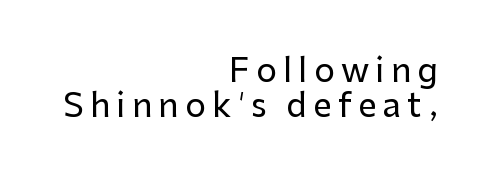
{"serif": "no", "italic": "no", "width": "normal", "stroke_contrast": "low", "x_height": "medium", "monospaced": "no", "underline": "no", "align": "right", "line_spacing": "tight", "line_spacing_ratio": 1.05, "glyph_px": 33}
